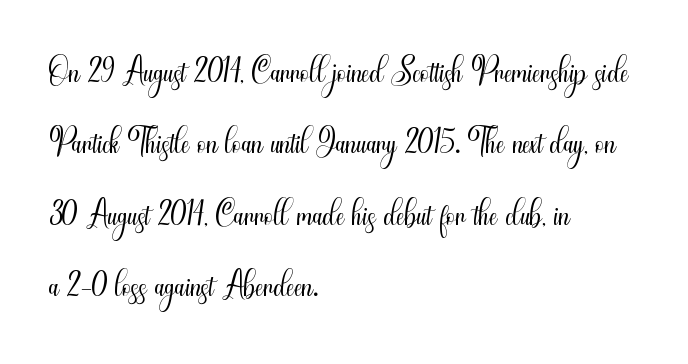
Q: Is the text bold? A: No.
Q: Is the text italic (slanted)? A: Yes.
Q: Is the typeface a serif or a sans-serif typeface? A: Sans-serif.
Q: Is the text underlined? A: No.
Q: How is the paragraph aligned? A: Left-aligned.
Q: Is the spacing between letters normal or unusually wide? A: Normal.
Q: Is the spacing between lines tight, normal or loose? A: Normal.
Q: Width (condensed, normal, or wide)? A: Condensed.
Q: Stroke contrast? A: Medium.
Q: x-height? A: Small.
Q: Monospaced? A: No.
